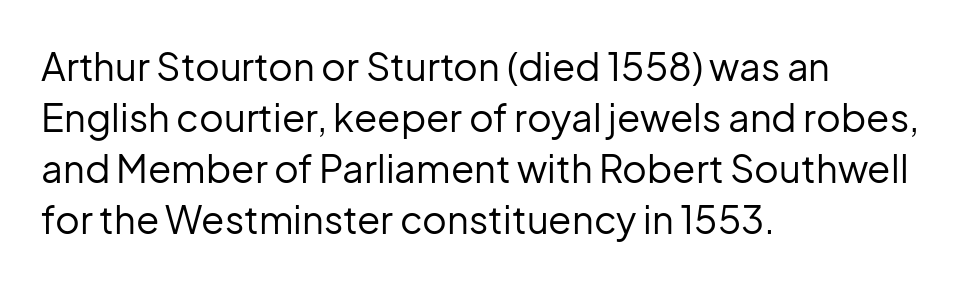
Q: Is the text bold? A: No.
Q: Is the text italic (slanted)? A: No, it is upright.
Q: Is the typeface a serif or a sans-serif typeface? A: Sans-serif.
Q: Is the text underlined? A: No.
Q: How is the paragraph aligned? A: Left-aligned.
Q: Is the spacing between letters normal or unusually wide? A: Normal.
Q: Is the spacing between lines tight, normal or loose? A: Normal.
Q: Width (condensed, normal, or wide)? A: Normal.
Q: Stroke contrast? A: Low.
Q: x-height? A: Medium.
Q: Monospaced? A: No.
